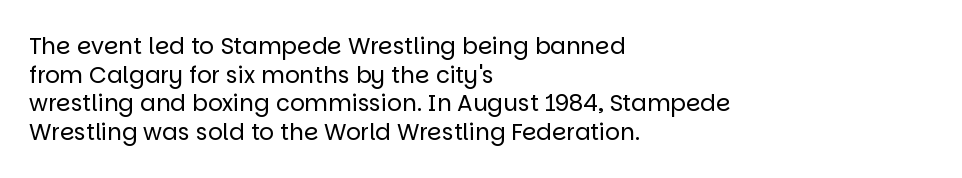
The image shows 23 px text type, upright; set left-aligned, line spacing 1.24x, normal letter spacing, not underlined.
